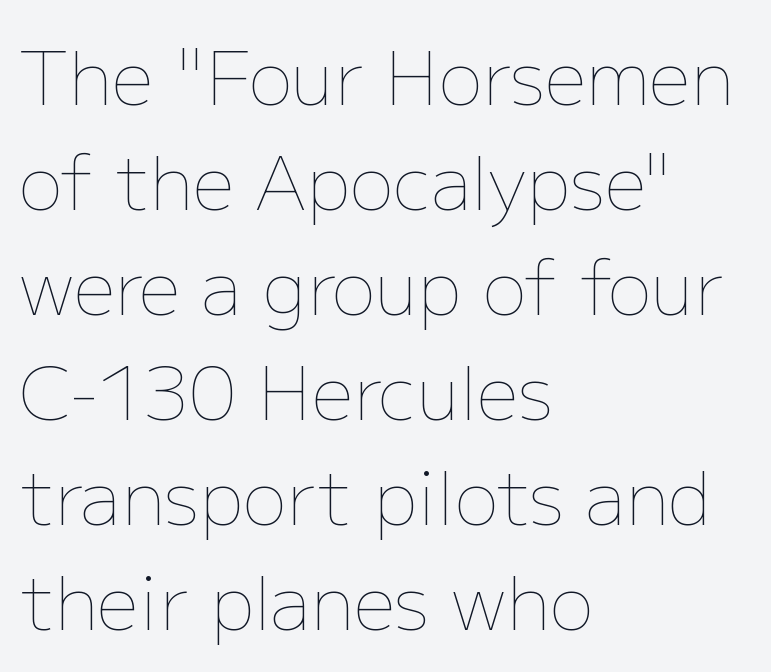
{"italic": "no", "bold": "no", "weight": "thin", "width": "normal", "stroke_contrast": "low", "x_height": "medium", "monospaced": "no", "underline": "no", "align": "left", "line_spacing": "normal", "line_spacing_ratio": 1.42, "letter_spacing": "normal", "letter_spacing_em": 0.0, "glyph_px": 74}
